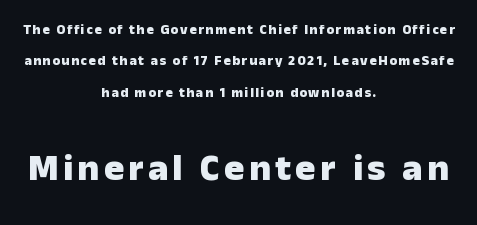
{"serif": "no", "italic": "no", "bold": "yes", "weight": "heavy", "width": "normal", "stroke_contrast": "low", "x_height": "medium", "monospaced": "no", "underline": "no", "align": "center", "line_spacing": "loose", "line_spacing_ratio": 2.24, "larger_block": "second", "size_ratio": 2.71, "glyph_px": 38}
